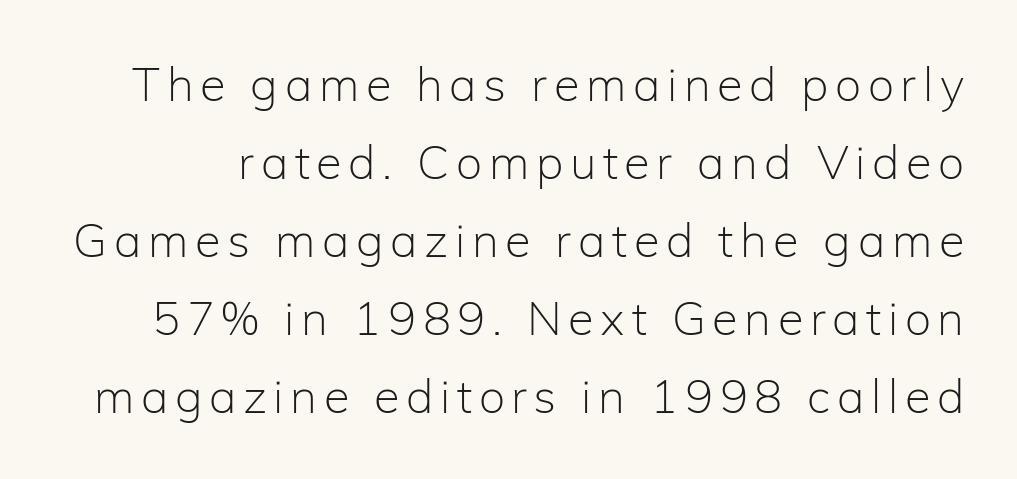
{"serif": "no", "italic": "no", "bold": "no", "weight": "light", "width": "normal", "stroke_contrast": "low", "x_height": "medium", "monospaced": "no", "underline": "no", "line_spacing": "normal", "line_spacing_ratio": 1.66, "glyph_px": 47}
